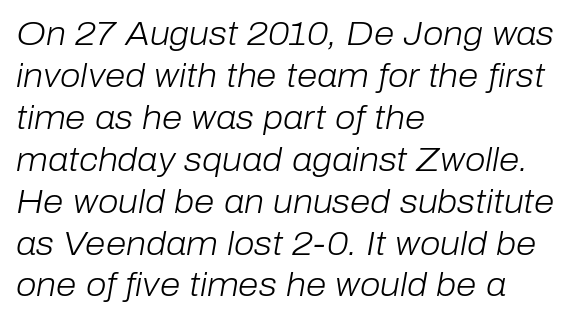
{"italic": "yes", "lean": "right", "slant_degrees": 10, "bold": "no", "weight": "light", "width": "normal", "stroke_contrast": "low", "x_height": "medium", "monospaced": "no", "underline": "no", "align": "left", "line_spacing": "normal", "line_spacing_ratio": 1.27, "letter_spacing": "normal", "letter_spacing_em": 0.0, "glyph_px": 33}
